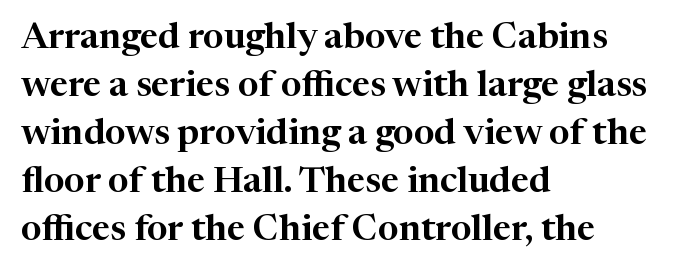
The image shows 36 px serif type, upright; set left-aligned, normal line spacing (1.33x), normal letter spacing, not underlined; high stroke contrast and a medium x-height.
